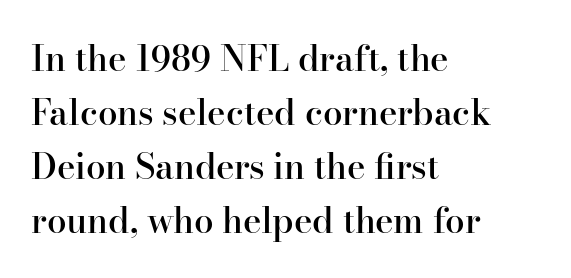
There is no visible air inserted between adjacent glyphs. Small tapered or slab feet sit at the stroke ends, so this counts as serif. Casual observation: everything's shoved over to the left. Summary of vertical rhythm: regular, with standard interline spacing.
